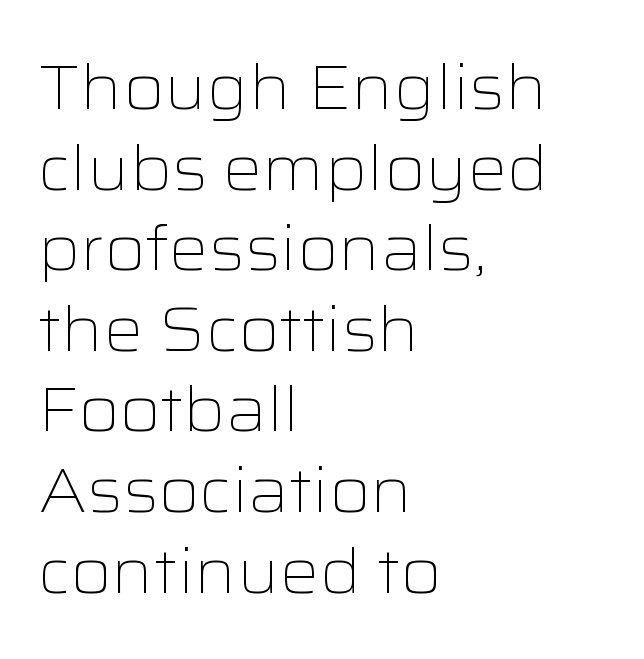
{"serif": "no", "italic": "no", "bold": "no", "weight": "light", "width": "wide", "stroke_contrast": "low", "x_height": "medium", "monospaced": "no", "underline": "no", "align": "left", "line_spacing": "normal", "line_spacing_ratio": 1.3, "letter_spacing": "normal", "letter_spacing_em": 0.0, "glyph_px": 62}
